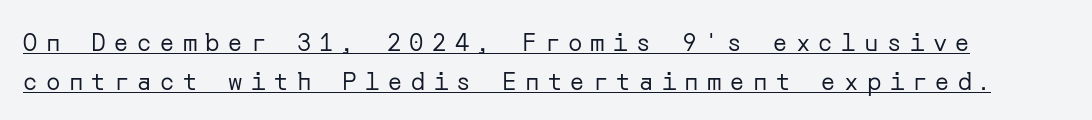
Q: Is the text bold? A: No.
Q: Is the text italic (slanted)? A: No, it is upright.
Q: Is the text underlined? A: Yes.
Q: Is the spacing between letters normal or unusually wide? A: Unusually wide.
Q: Is the spacing between lines tight, normal or loose? A: Normal.
